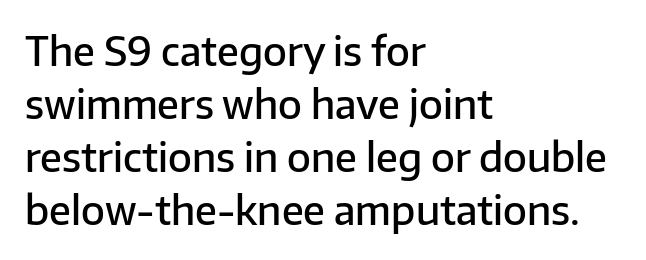
Horizontal bands of white between lines are of average thickness. The passage shown is not underscored anywhere. Typographic density is moderately raised because the face is semibold. Layout note: lines flush left. The line texture is even and compact thanks to regular tracking.
